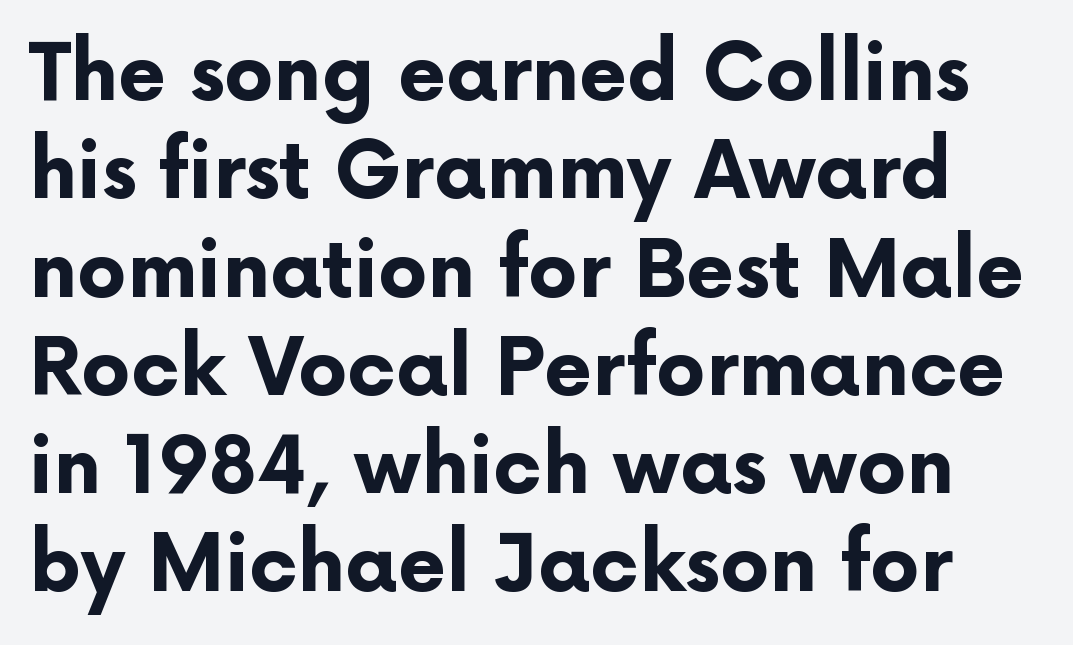
Q: Is the text bold? A: Yes.
Q: Is the text italic (slanted)? A: No, it is upright.
Q: Is the typeface a serif or a sans-serif typeface? A: Sans-serif.
Q: Is the text underlined? A: No.
Q: Is the spacing between letters normal or unusually wide? A: Normal.
Q: Is the spacing between lines tight, normal or loose? A: Normal.
Q: Width (condensed, normal, or wide)? A: Normal.
Q: Stroke contrast? A: Low.
Q: x-height? A: Medium.
Q: Monospaced? A: No.
